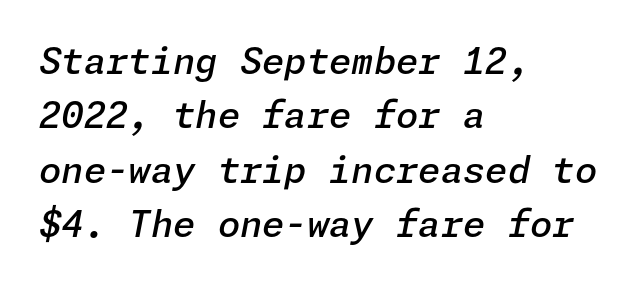
Characters follow at the spacing the type designer built in. Horizontally, the lines are justified to the leading edge only. A clean baseline with only descenders dipping below it. This is moderately heavy type, rendered in semibold. Quick note: italic. Students, observe: this is what conventionally led text looks like.
